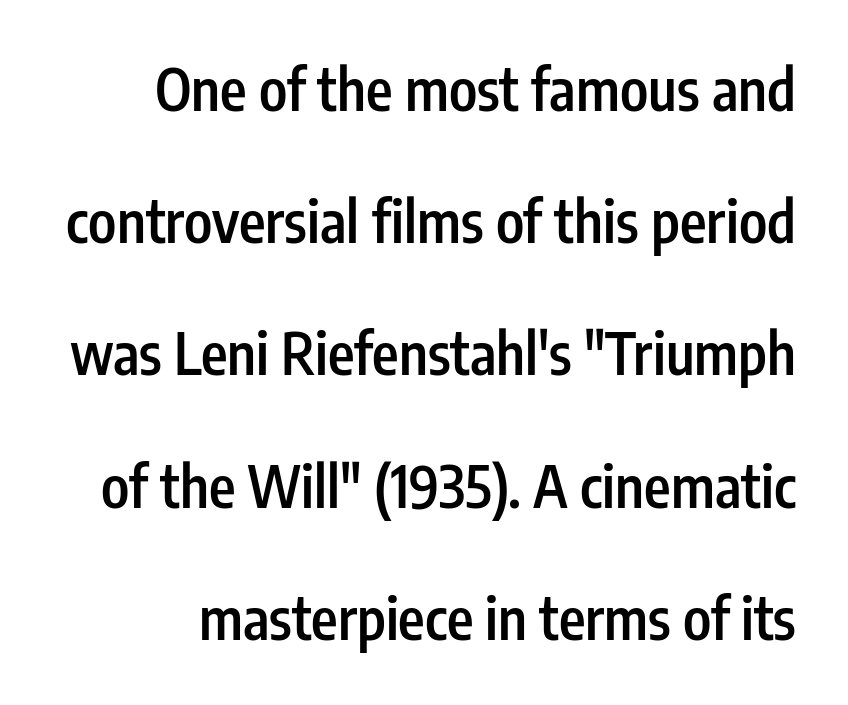
Q: Is the text bold? A: Semi-bold.
Q: Is the text italic (slanted)? A: No, it is upright.
Q: Is the typeface a serif or a sans-serif typeface? A: Sans-serif.
Q: Is the text underlined? A: No.
Q: Is the spacing between letters normal or unusually wide? A: Normal.
Q: Is the spacing between lines tight, normal or loose? A: Loose.
Q: Width (condensed, normal, or wide)? A: Condensed.
Q: Stroke contrast? A: Low.
Q: x-height? A: Medium.
Q: Monospaced? A: No.
